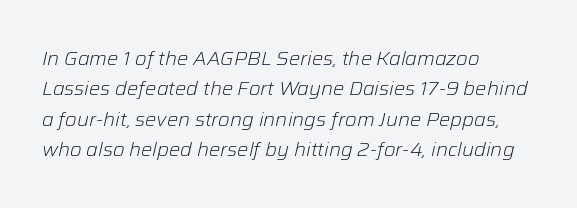
The image shows 20 px text type, italic (leaning right); set left-aligned, normal line spacing (1.52x), normal letter spacing, not underlined.
